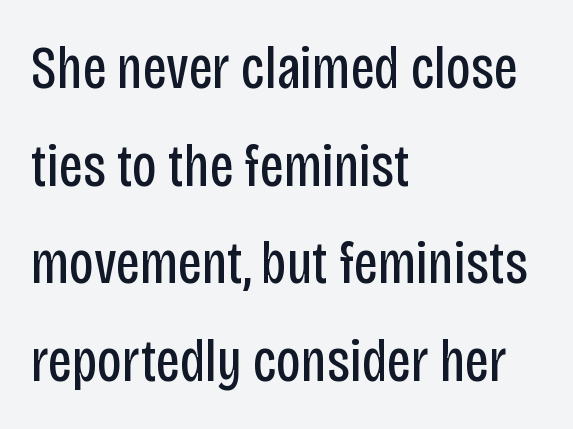
{"serif": "no", "italic": "no", "bold": "no", "weight": "regular", "width": "condensed", "stroke_contrast": "low", "x_height": "large", "monospaced": "no", "underline": "no", "align": "left", "line_spacing": "normal", "line_spacing_ratio": 1.6, "letter_spacing": "normal", "letter_spacing_em": 0.0, "glyph_px": 61}
